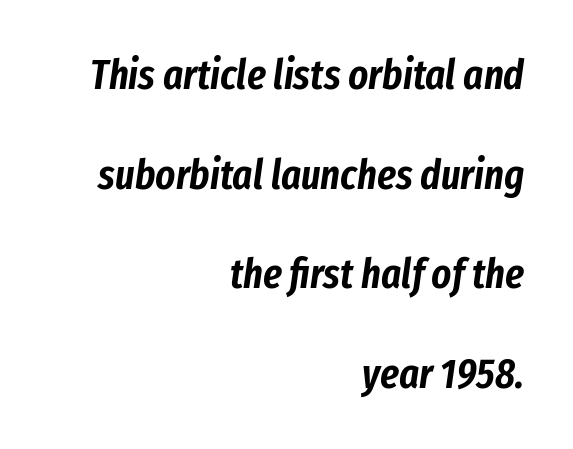
The image shows 42 px condensed type, italic (leaning right); set right-aligned, loose line spacing (2.37x), normal letter spacing, not underlined; low stroke contrast and a medium x-height.
